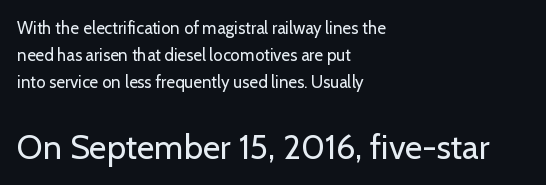
Each new line begins a customary step beneath the previous one. Does extra space separate the letters? No, they use regular spacing. Between these two stacked blocks, the lower one wins on size. Any mark beneath the type? The region is blank. A roman cut, with each character standing at attention. Letters have the restrained weight of plain body copy at most.
